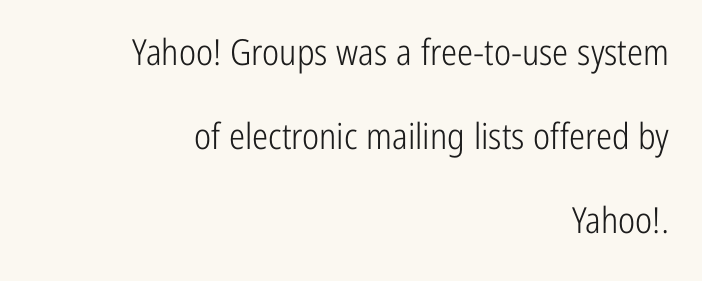
Each line ends at the same right margin while the left side varies. The specimen omits any rule beneath the text block's lines. Is the letter spacing exaggerated? No — it looks like the ordinary default. What kind of face is this? One without serifs — a sans. Here the designer chose a conventional face with non-uniform glyph widths. Ascenders rise straight up at ninety degrees.
